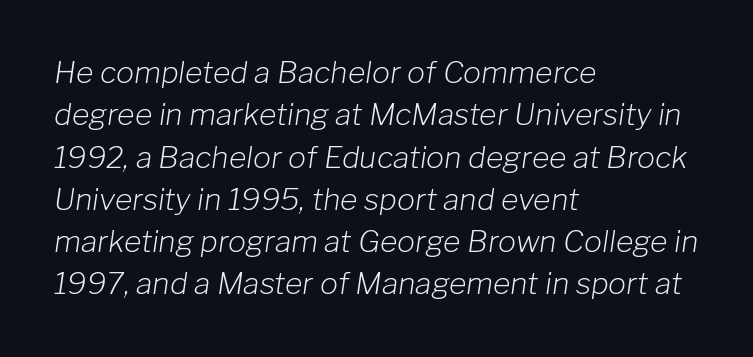
The image shows 30 px light type, italic (leaning right); set left-aligned, normal line spacing (1.41x), normal letter spacing, not underlined; low stroke contrast and a medium x-height.
